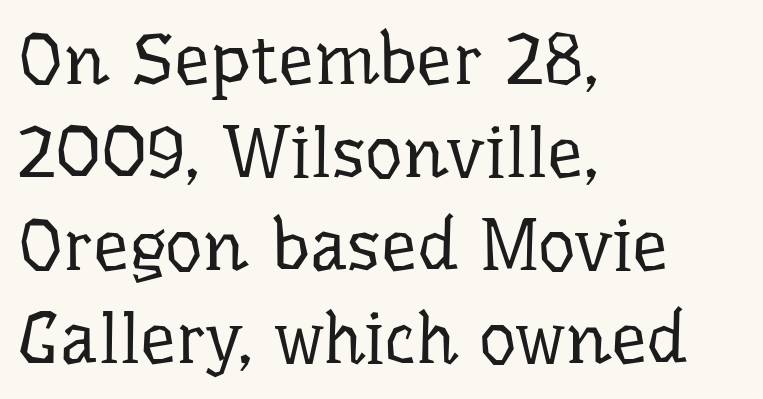
{"serif": "yes", "italic": "no", "bold": "no", "weight": "regular", "width": "normal", "stroke_contrast": "low", "x_height": "medium", "monospaced": "no", "underline": "no", "align": "left", "line_spacing": "normal", "line_spacing_ratio": 1.29, "letter_spacing": "normal", "letter_spacing_em": 0.0, "glyph_px": 72}
